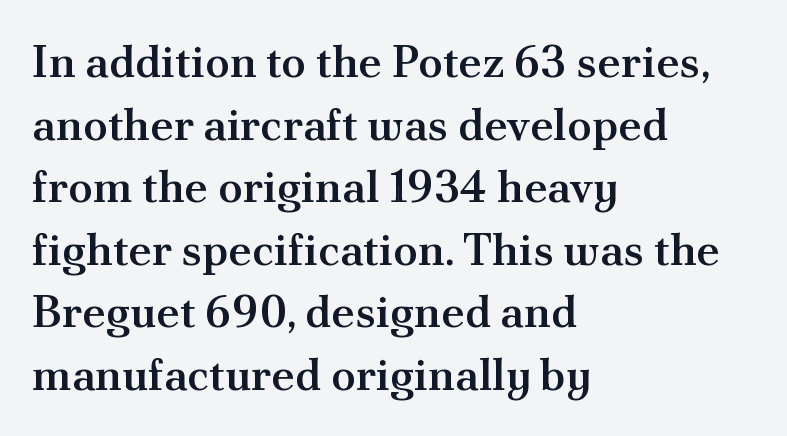
Q: Is the text bold? A: Semi-bold.
Q: Is the text italic (slanted)? A: No, it is upright.
Q: Is the typeface a serif or a sans-serif typeface? A: Serif.
Q: Is the text underlined? A: No.
Q: How is the paragraph aligned? A: Left-aligned.
Q: Is the spacing between letters normal or unusually wide? A: Normal.
Q: Is the spacing between lines tight, normal or loose? A: Normal.
Q: Width (condensed, normal, or wide)? A: Normal.
Q: Stroke contrast? A: Medium.
Q: x-height? A: Small.
Q: Monospaced? A: No.
